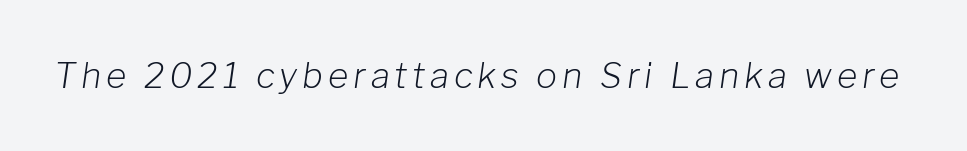
{"italic": "yes", "lean": "right", "slant_degrees": 8, "bold": "no", "weight": "light", "width": "normal", "stroke_contrast": "low", "x_height": "medium", "monospaced": "no", "underline": "no", "glyph_px": 35}
